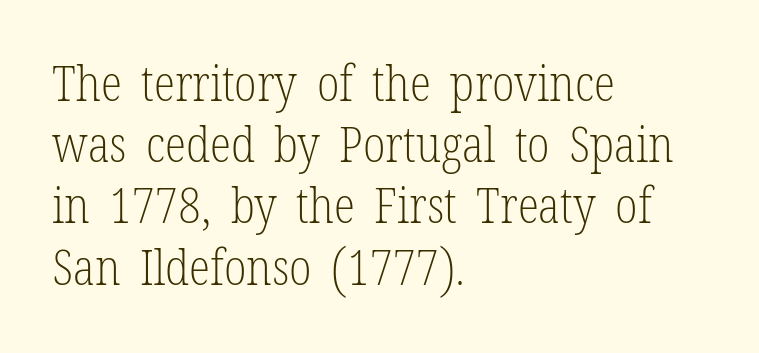
Q: Is the text bold? A: No.
Q: Is the text italic (slanted)? A: No, it is upright.
Q: Is the typeface a serif or a sans-serif typeface? A: Serif.
Q: Is the text underlined? A: No.
Q: How is the paragraph aligned? A: Left-aligned.
Q: Is the spacing between letters normal or unusually wide? A: Normal.
Q: Is the spacing between lines tight, normal or loose? A: Normal.
Q: Width (condensed, normal, or wide)? A: Condensed.
Q: Stroke contrast? A: Low.
Q: x-height? A: Medium.
Q: Monospaced? A: No.
